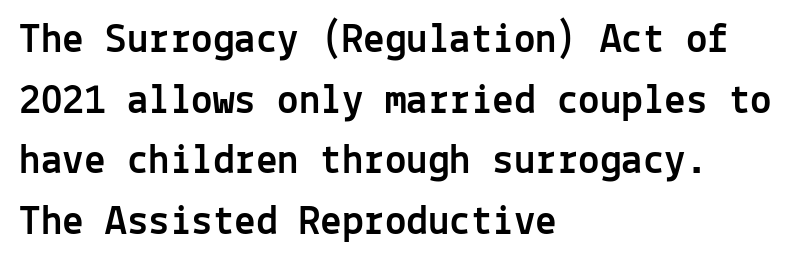
The image shows 43 px sans-serif type, upright, monospaced; set left-aligned, normal line spacing (1.41x), normal letter spacing, not underlined; a medium x-height.
